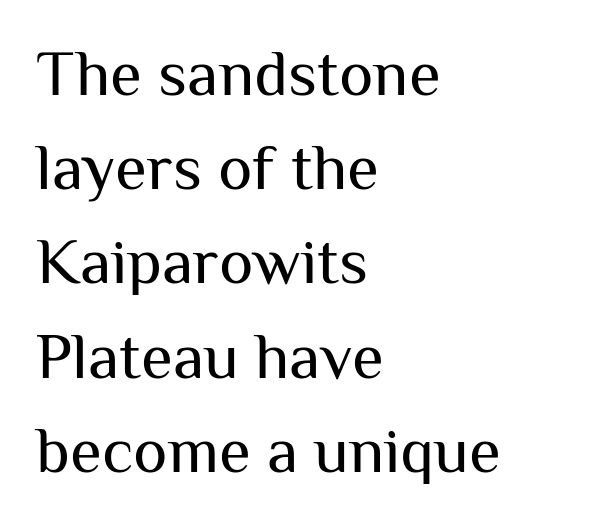
The image shows 65 px regular-weight sans-serif type, upright; set left-aligned, normal line spacing (1.45x), normal letter spacing, not underlined; medium stroke contrast and a medium x-height.
